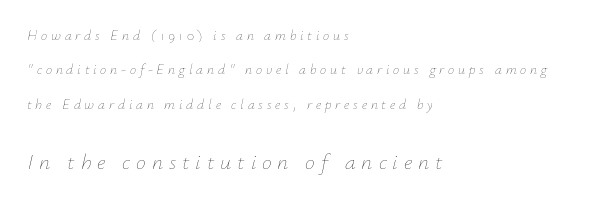
A student would notice the bottom passage is typeset larger than what precedes it. The line texture is sparse and dotted thanks to wide tracking. The specimen reads as italic at a glance. A student would call this left alignment; a typographer would say flush left, rag right. A clean baseline with only descenders dipping below it.
